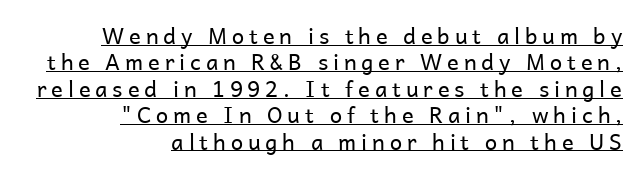
The image shows 22 px text type, upright; set right-aligned, line spacing 1.2x, unusually wide letter spacing (+0.22 em), underlined.
